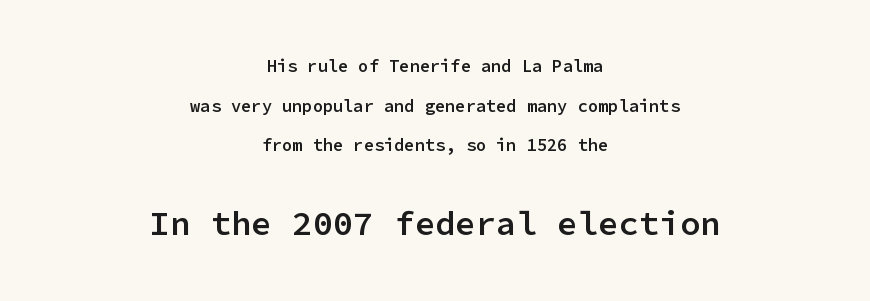
A typesetter would call this monospace, since all characters share one set width. Honestly, the rows look like they've been pulled way apart. No extra tracking has been applied to these lines. The letters are semibold — heavier than regular but short of a full bold. You can tell it's not italic because the verticals are truly vertical. Alignment: centered.
